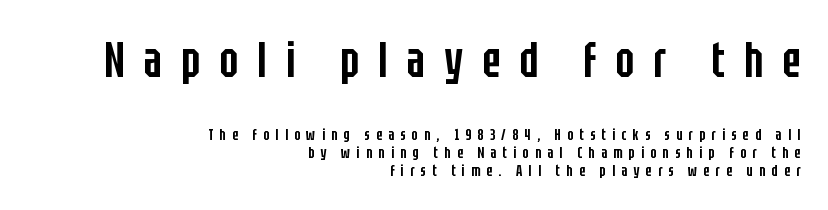
{"serif": "no", "italic": "no", "bold": "semi", "weight": "semibold", "width": "condensed", "stroke_contrast": "low", "x_height": "large", "monospaced": "no", "underline": "no", "align": "right", "line_spacing": "tight", "line_spacing_ratio": 1.15, "letter_spacing": "wide", "letter_spacing_em": 0.39, "larger_block": "first", "size_ratio": 3.06, "glyph_px": 49}
